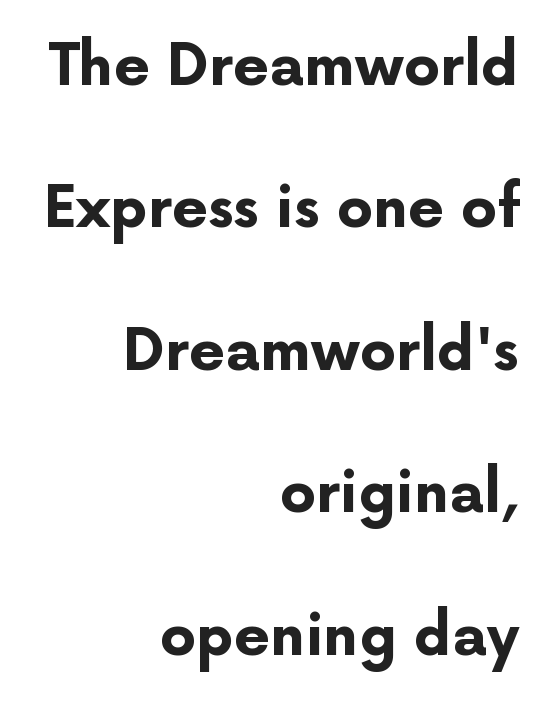
{"serif": "no", "italic": "no", "bold": "yes", "weight": "bold", "width": "normal", "stroke_contrast": "low", "x_height": "medium", "monospaced": "no", "underline": "no", "align": "right", "line_spacing": "loose", "line_spacing_ratio": 2.5, "letter_spacing": "normal", "letter_spacing_em": 0.0, "glyph_px": 57}
